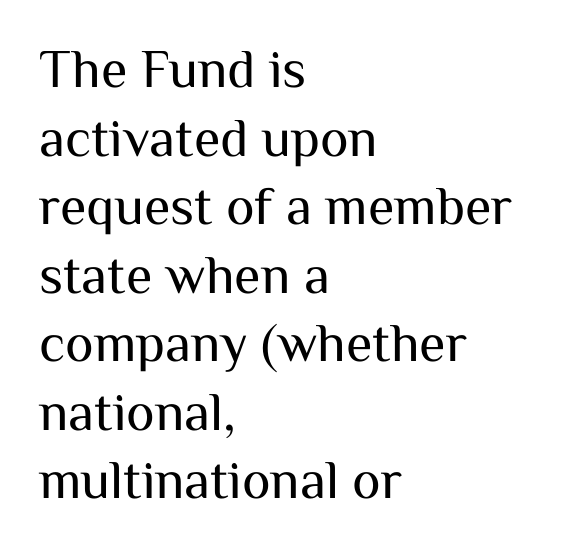
The image shows 54 px regular-weight sans-serif type, upright; set left-aligned, normal line spacing (1.27x), normal letter spacing, not underlined; medium stroke contrast and a medium x-height.
